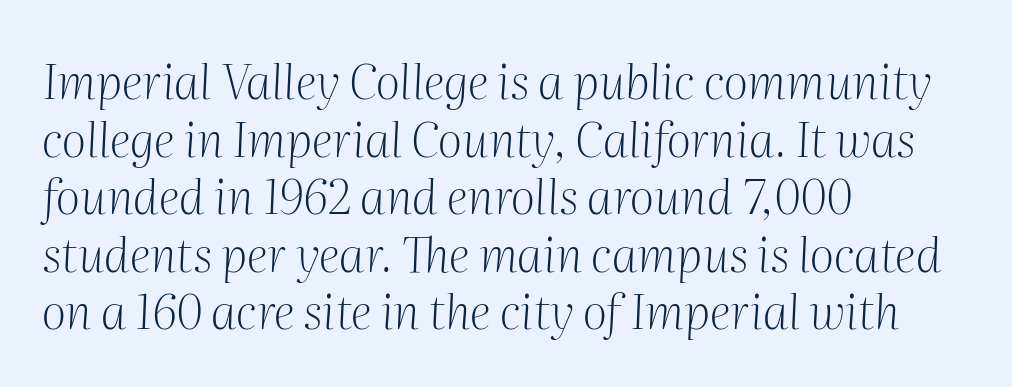
Type style note: has serifs. Is this a fixed-width face? No — the glyphs have proportional, varying widths. The passage shown has conventional tracking throughout. Compared with a typical body face, this is equally light or lighter still. The area under the type is left untouched. It's the slanting kind of type.
